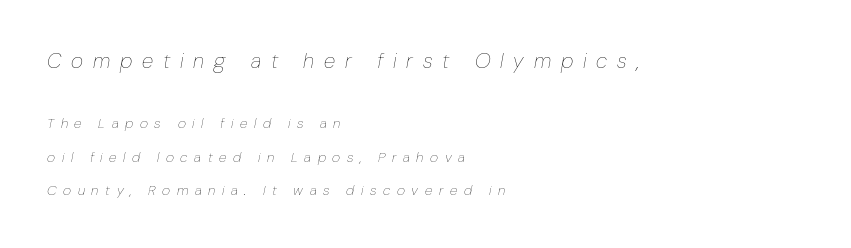
Quick note: italic. Clear beneath every line of the passage. Bigger letters appear in the top chunk; the bottom chunk is reduced. Stems here are at most as thick as an everyday book face. Observe the wide spacing: letters keep a clear distance from each other.
